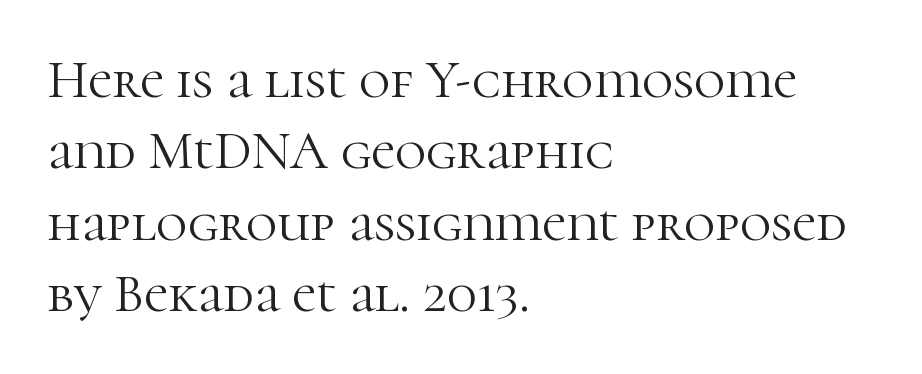
{"serif": "yes", "italic": "no", "bold": "no", "weight": "light", "width": "normal", "stroke_contrast": "high", "x_height": "medium", "monospaced": "no", "underline": "no", "align": "left", "line_spacing": "normal", "line_spacing_ratio": 1.32, "letter_spacing": "normal", "letter_spacing_em": 0.0, "glyph_px": 54}
